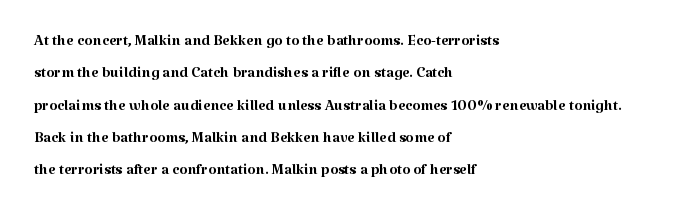
{"italic": "no", "bold": "no", "underline": "no", "align": "left", "line_spacing": "normal", "line_spacing_ratio": 1.54, "letter_spacing": "normal", "letter_spacing_em": 0.0, "glyph_px": 21}
